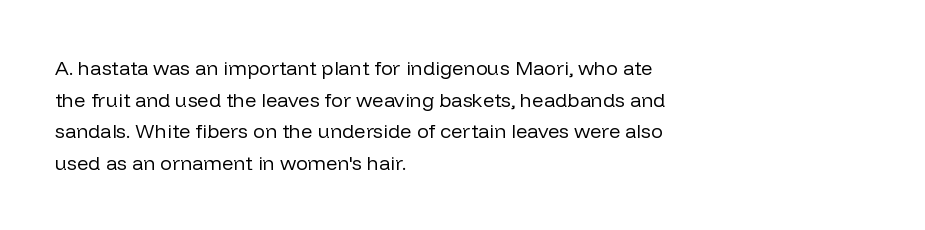
The image shows 20 px text type, upright; set left-aligned, normal line spacing (1.58x), normal letter spacing, not underlined.
